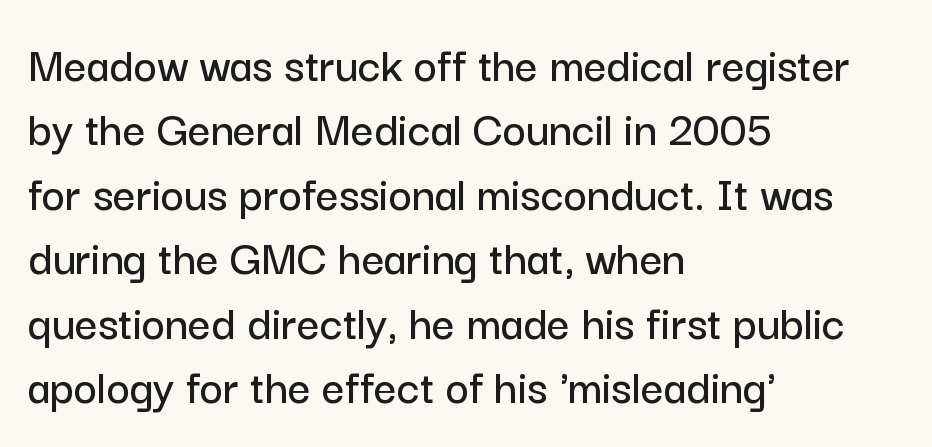
A typesetter would call this zero additional tracking. Serifs: no, the terminals of the letterforms are clean. This sample keeps an unexceptional amount of space between lines. Proportional: the letters do not fall into vertical columns. Bare-footed words on every line. The paragraph shown leans on its left margin.
